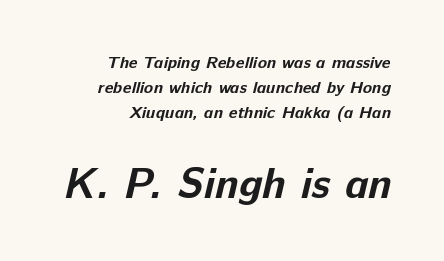
Glance below the letters and you will spot only blank space. Line endings align vertically; line beginnings do not. The passage shown is typed in a proportional face where columns would drift. The designer gave the closing block more size than the opening block. Caption: standard tracking, unaltered. Leading: standard.
